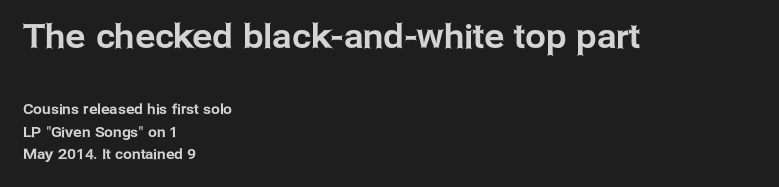
Italic: no, the glyphs are upright roman. The composition opens big and finishes small. Nobody drew a line under any word here. Caption: multi-line text, flush left, ragged right. The font family rendered here belongs to the sans-serif group.
